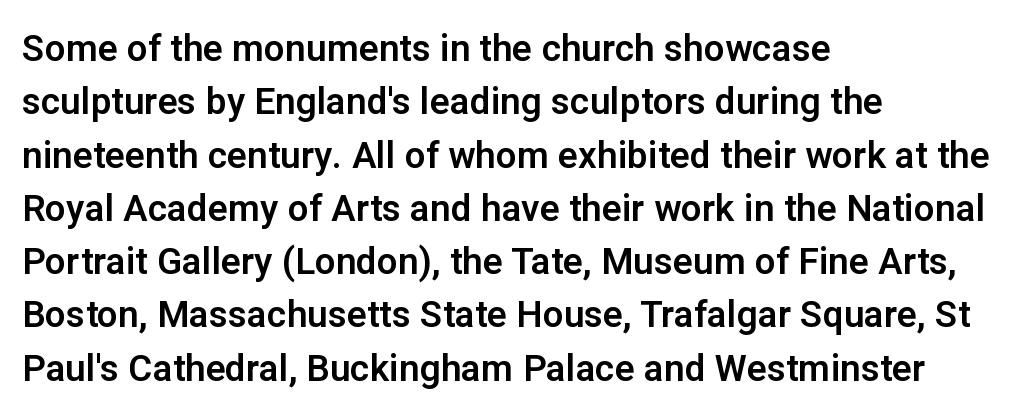
Q: Is the text italic (slanted)? A: No, it is upright.
Q: Is the typeface a serif or a sans-serif typeface? A: Sans-serif.
Q: Is the text underlined? A: No.
Q: How is the paragraph aligned? A: Left-aligned.
Q: Is the spacing between letters normal or unusually wide? A: Normal.
Q: Is the spacing between lines tight, normal or loose? A: Normal.
Q: Width (condensed, normal, or wide)? A: Normal.
Q: Stroke contrast? A: Low.
Q: x-height? A: Medium.
Q: Monospaced? A: No.
